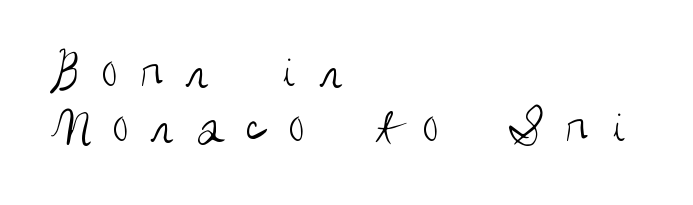
This is sans-serif lettering, the kind often seen on screens and signage. Students, observe: this is what under-led, compact text looks like. The weight would be labelled regular, book, light, or lighter still. Words appear elongated and porous because spacing is wide. Varying glyph widths throughout — classic text-font behaviour.
